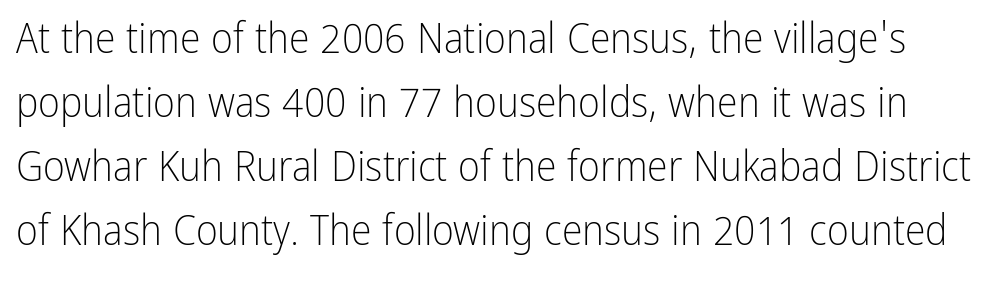
{"serif": "no", "italic": "no", "bold": "no", "weight": "light", "width": "condensed", "stroke_contrast": "low", "x_height": "medium", "monospaced": "no", "underline": "no", "line_spacing": "normal", "line_spacing_ratio": 1.52, "letter_spacing": "normal", "letter_spacing_em": 0.0, "glyph_px": 42}
